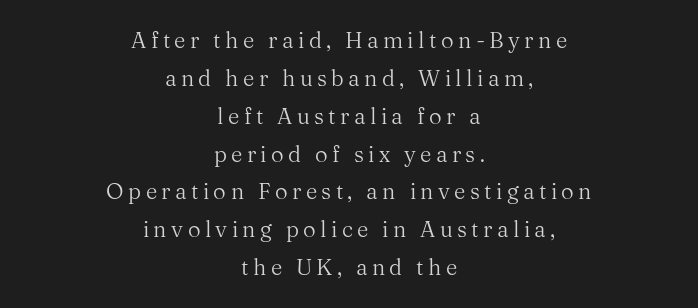
Q: Is the text bold? A: No.
Q: Is the text italic (slanted)? A: No, it is upright.
Q: Is the text underlined? A: No.
Q: How is the paragraph aligned? A: Centered.
Q: Is the spacing between letters normal or unusually wide? A: Unusually wide.
